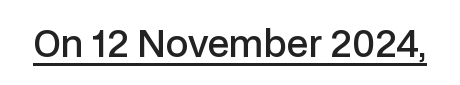
{"serif": "no", "italic": "no", "bold": "semi", "weight": "semibold", "width": "normal", "stroke_contrast": "low", "x_height": "medium", "monospaced": "no", "underline": "yes", "letter_spacing": "normal", "letter_spacing_em": 0.0, "glyph_px": 36}
